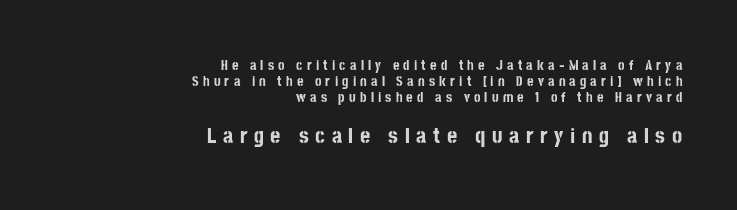
{"italic": "no", "bold": "yes", "underline": "no", "align": "right", "line_spacing": "tight", "line_spacing_ratio": 1.14, "letter_spacing": "wide", "letter_spacing_em": 0.3, "larger_block": "second", "size_ratio": 1.57, "glyph_px": 22}
